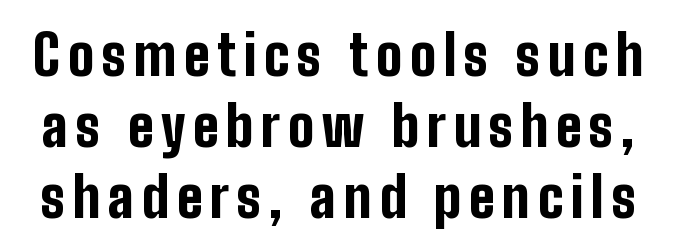
Q: Is the text bold? A: Yes.
Q: Is the text italic (slanted)? A: No, it is upright.
Q: Is the typeface a serif or a sans-serif typeface? A: Sans-serif.
Q: Is the text underlined? A: No.
Q: Is the spacing between lines tight, normal or loose? A: Normal.
Q: Width (condensed, normal, or wide)? A: Condensed.
Q: Stroke contrast? A: Low.
Q: x-height? A: Medium.
Q: Monospaced? A: No.
